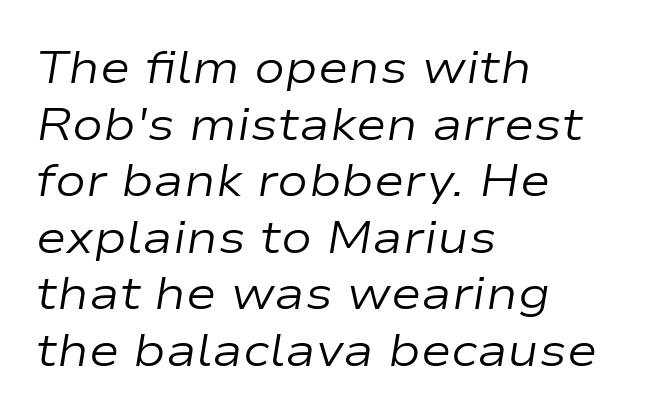
The glyphs look as if they've been sheared to an angle. The strokes are not fattened; the text isn't bold. Letters rest on an invisible, unmarked baseline. Default kerning and tracking; the words read as compact shapes. The ragged edge is on the right, which tells us the setting is flush left.
